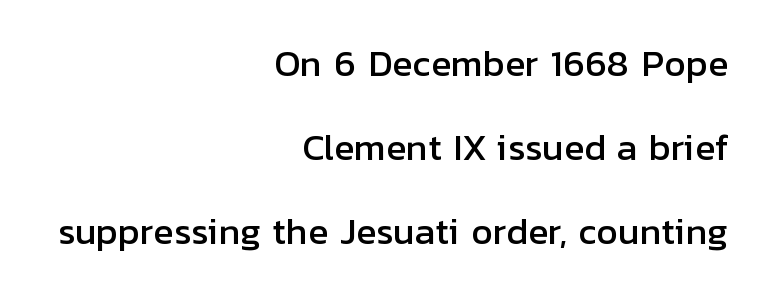
Posture: straight, roman, zero tilt. Alignment: flush right. This block would shrink considerably if given ordinary leading; it's expanded now. This rendering leaves character spacing at its baseline value. The rendering uses natural spacing where letterforms have individual widths.
